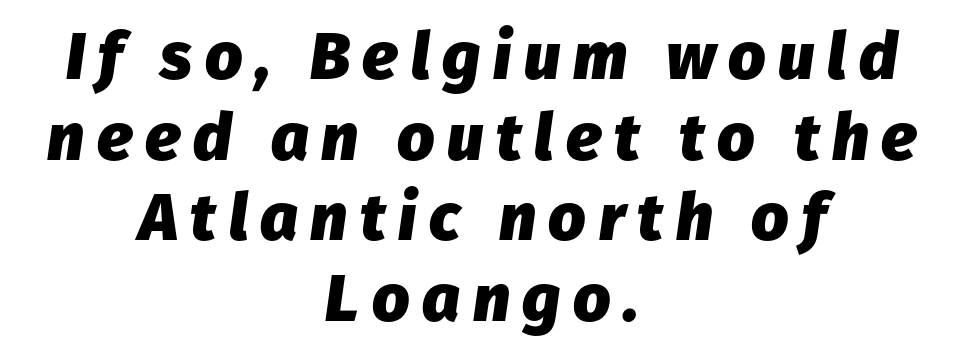
Q: Is the text bold? A: Yes.
Q: Is the text italic (slanted)? A: Yes, it leans right by about 8 degrees.
Q: Is the text underlined? A: No.
Q: How is the paragraph aligned? A: Centered.
Q: Width (condensed, normal, or wide)? A: Normal.
Q: Stroke contrast? A: Low.
Q: x-height? A: Medium.
Q: Monospaced? A: No.
